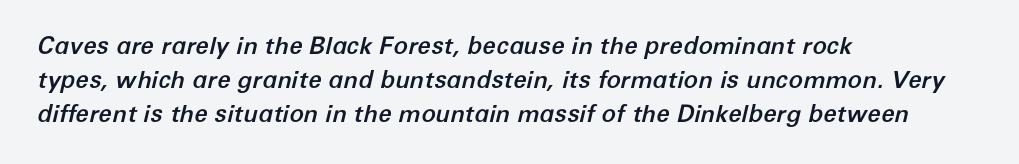
The image shows 24 px text type, italic (leaning right); set left-aligned, normal line spacing (1.42x), normal letter spacing, not underlined.
